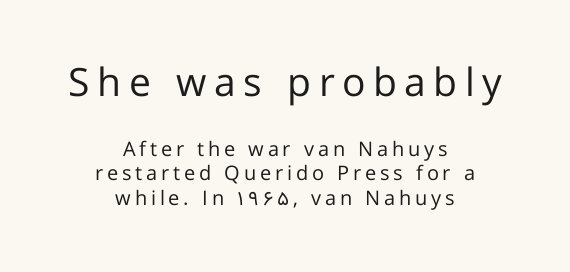
{"serif": "no", "italic": "no", "bold": "no", "weight": "regular", "width": "normal", "stroke_contrast": "low", "x_height": "medium", "monospaced": "no", "underline": "no", "align": "center", "line_spacing_ratio": 1.24, "larger_block": "first", "size_ratio": 1.95, "glyph_px": 39}
